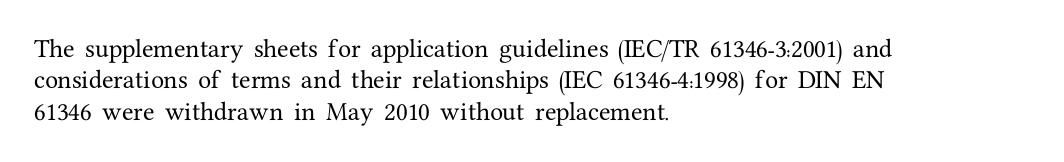
{"italic": "no", "underline": "no", "align": "left", "line_spacing": "normal", "line_spacing_ratio": 1.5, "letter_spacing": "normal", "letter_spacing_em": 0.0, "glyph_px": 21}
